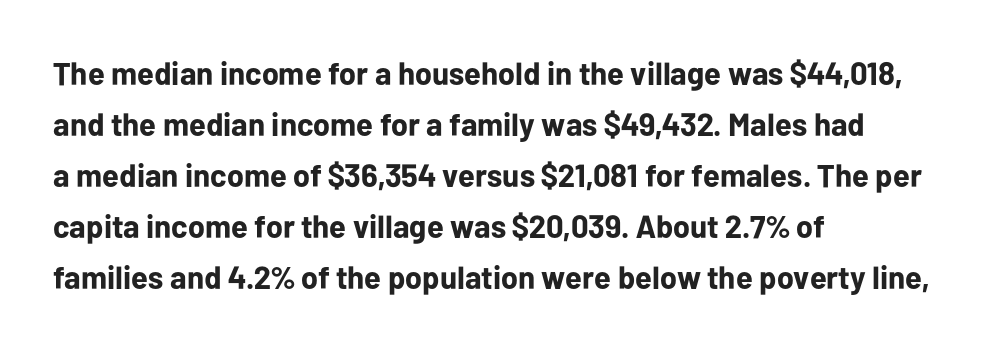
{"serif": "no", "italic": "no", "bold": "yes", "weight": "bold", "width": "normal", "stroke_contrast": "low", "x_height": "medium", "monospaced": "no", "underline": "no", "align": "left", "line_spacing": "normal", "line_spacing_ratio": 1.59, "letter_spacing": "normal", "letter_spacing_em": 0.0, "glyph_px": 32}
